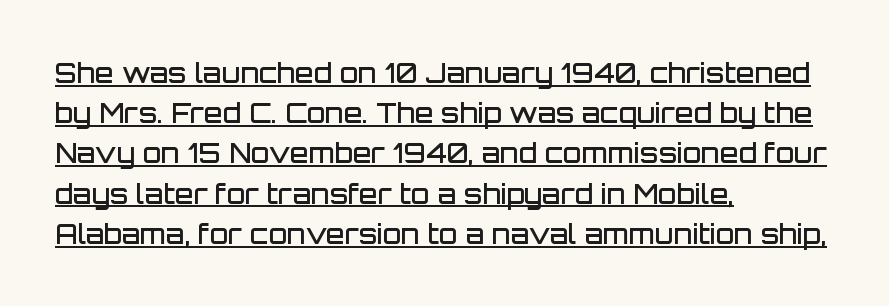
Q: Is the text bold? A: Semi-bold.
Q: Is the text italic (slanted)? A: No, it is upright.
Q: Is the text underlined? A: Yes.
Q: How is the paragraph aligned? A: Left-aligned.
Q: Is the spacing between letters normal or unusually wide? A: Normal.
Q: Is the spacing between lines tight, normal or loose? A: Normal.
